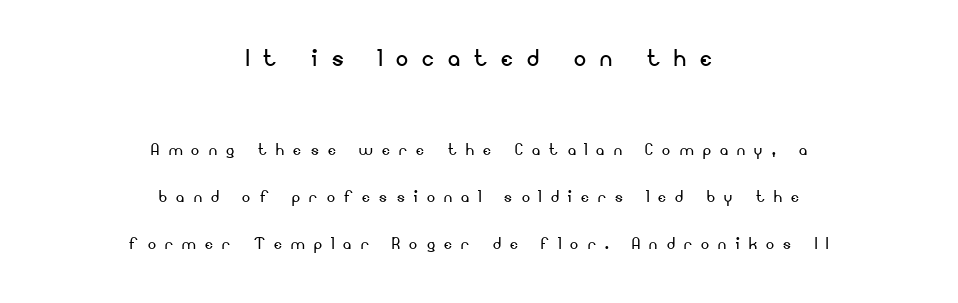
The image shows 30 px regular-weight sans-serif type, upright; set centered, loose line spacing (2.36x), unusually wide letter spacing (+0.47 em), not underlined; the first (top) block is 1.5x larger; low stroke contrast and a small x-height.
